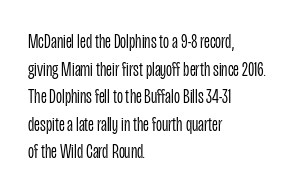
Q: Is the text bold? A: No.
Q: Is the text italic (slanted)? A: No, it is upright.
Q: Is the text underlined? A: No.
Q: How is the paragraph aligned? A: Left-aligned.
Q: Is the spacing between letters normal or unusually wide? A: Normal.
Q: Is the spacing between lines tight, normal or loose? A: Normal.
